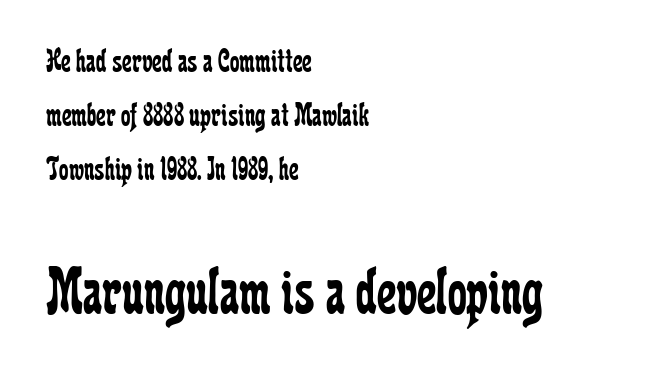
The cut favours lightness, reaching ordinary text weight at its darkest. The typography opts for an upright posture over an oblique one. Size contrast runs from small at the top to large at the bottom. Yep, those are serifs on the letters.
